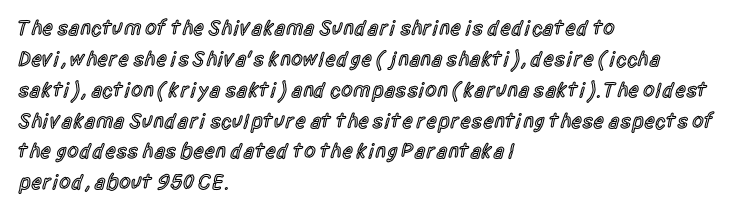
{"bold": "semi", "underline": "no", "align": "left", "line_spacing": "normal", "line_spacing_ratio": 1.47, "letter_spacing": "normal", "letter_spacing_em": 0.0, "glyph_px": 21}
